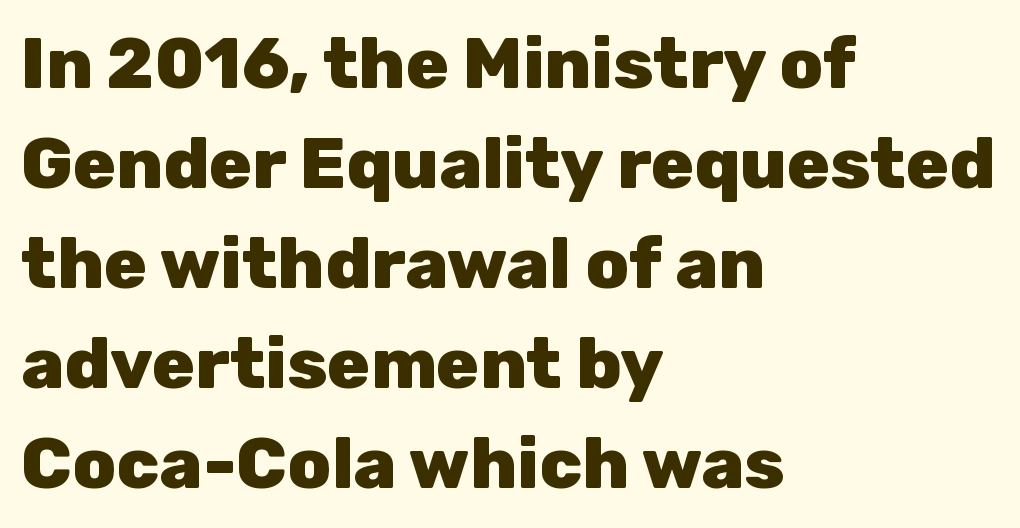
The image shows 71 px heavy sans-serif type, upright; set left-aligned, normal line spacing (1.41x), normal letter spacing, not underlined; low stroke contrast and a medium x-height.
